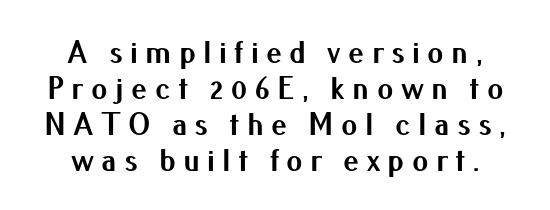
Q: Is the text bold? A: Yes.
Q: Is the text italic (slanted)? A: No, it is upright.
Q: Is the typeface a serif or a sans-serif typeface? A: Sans-serif.
Q: Is the text underlined? A: No.
Q: How is the paragraph aligned? A: Centered.
Q: Is the spacing between letters normal or unusually wide? A: Unusually wide.
Q: Is the spacing between lines tight, normal or loose? A: Tight.
Q: Width (condensed, normal, or wide)? A: Normal.
Q: Stroke contrast? A: Medium.
Q: x-height? A: Small.
Q: Monospaced? A: No.
